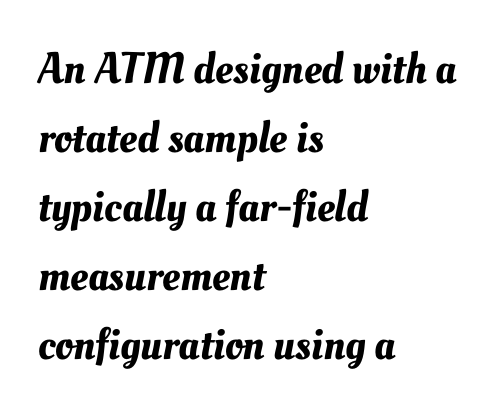
{"width": "normal", "stroke_contrast": "medium", "x_height": "small", "monospaced": "no", "underline": "no", "align": "left", "line_spacing": "normal", "line_spacing_ratio": 1.57, "letter_spacing": "normal", "letter_spacing_em": 0.0, "glyph_px": 44}
